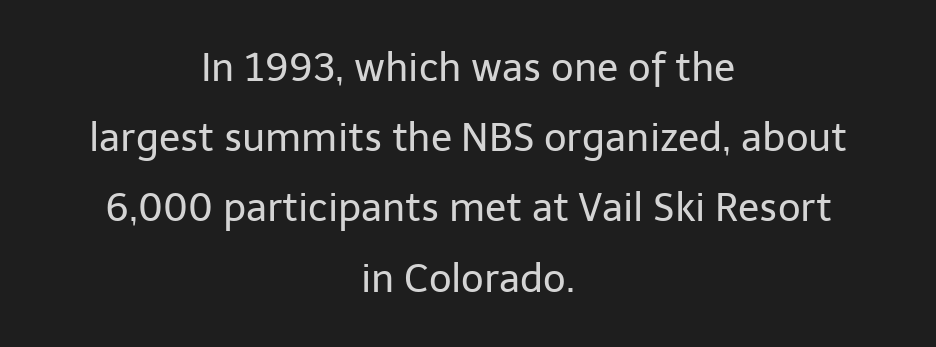
The image shows 39 px regular-weight sans-serif type, upright; set centered, line spacing 1.8x, normal letter spacing, not underlined; low stroke contrast and a medium x-height.
